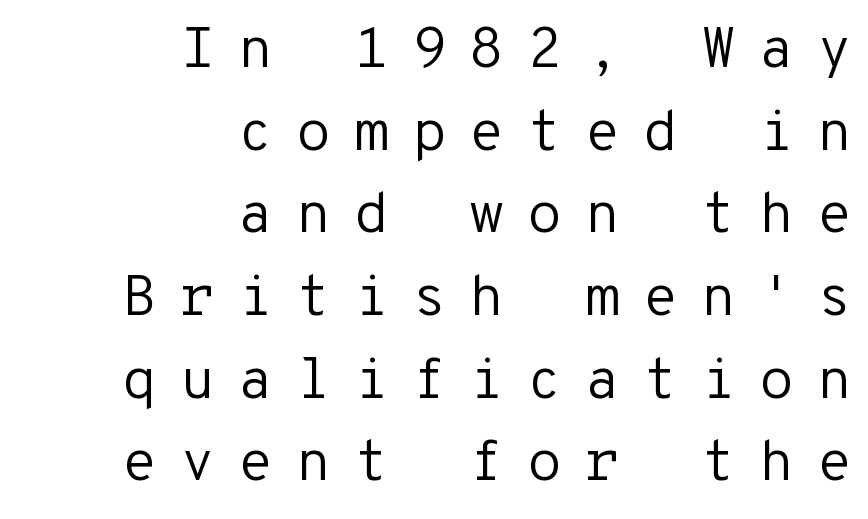
Normally led — the rows are evenly, conventionally spaced. You could count columns in this text — the font is strictly monospaced. There is plenty of visible air inserted between adjacent glyphs. Every row of glyphs terminates at an identical x-position on the right. Stroke terminals: plain, sans-serif. Unbolded letterforms with no extra heft.
